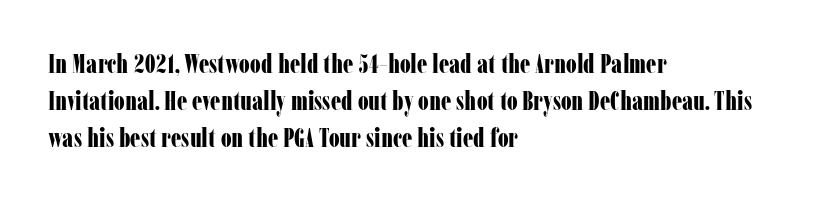
The image shows 26 px bold type, upright; set left-aligned, normal line spacing (1.42x), normal letter spacing, not underlined.
